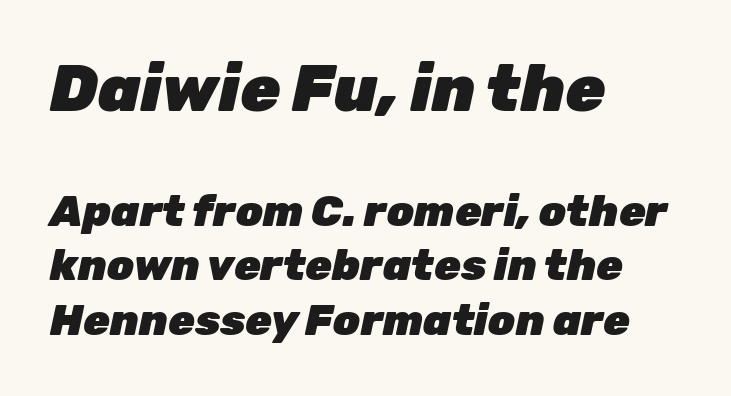
The emphasis by scale lands on block number one, above. Caption: multi-line text, flush left, ragged right. Think of a printed novel: that variable character pitch is what you see here. This is oblique type, the kind used for emphasis or titles.
